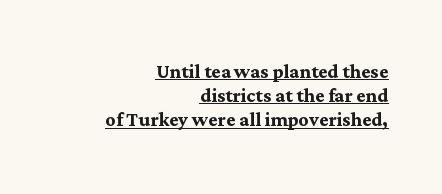
Plenty of ink on the page — the face is bold. Characters follow at the spacing the type designer built in. If you measured baseline to baseline, you'd find a short distance. Compared with a flush-left layout, this one pins lines to the opposite, right side.
